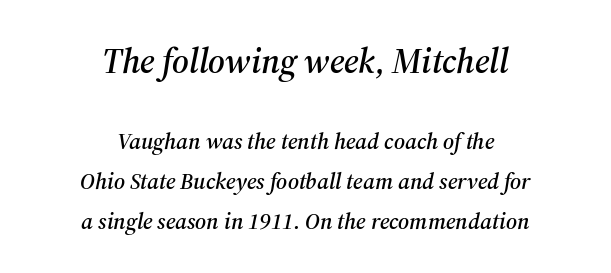
{"serif": "yes", "italic": "yes", "lean": "right", "slant_degrees": 12, "width": "normal", "stroke_contrast": "medium", "x_height": "medium", "monospaced": "no", "underline": "no", "align": "center", "line_spacing_ratio": 1.74, "letter_spacing": "normal", "letter_spacing_em": 0.0, "larger_block": "first", "size_ratio": 1.52, "glyph_px": 35}
